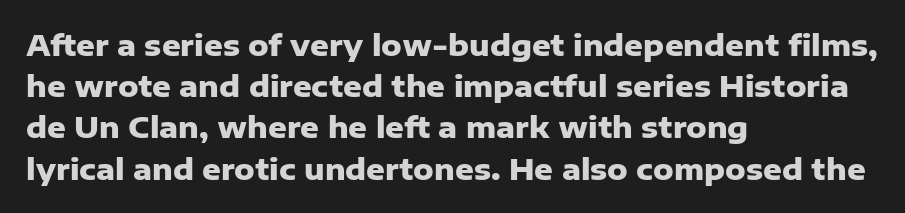
{"serif": "no", "italic": "no", "bold": "yes", "weight": "heavy", "width": "normal", "stroke_contrast": "low", "x_height": "medium", "monospaced": "no", "underline": "no", "align": "left", "line_spacing": "normal", "line_spacing_ratio": 1.42, "letter_spacing": "normal", "letter_spacing_em": 0.0, "glyph_px": 29}
